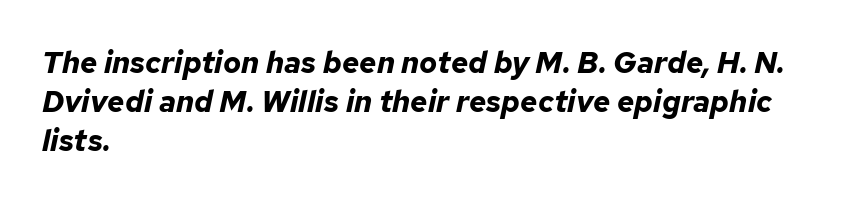
{"italic": "yes", "lean": "right", "slant_degrees": 12, "bold": "yes", "weight": "bold", "width": "normal", "stroke_contrast": "low", "x_height": "medium", "monospaced": "no", "underline": "no", "align": "left", "line_spacing": "normal", "line_spacing_ratio": 1.3, "letter_spacing": "normal", "letter_spacing_em": 0.0, "glyph_px": 30}
